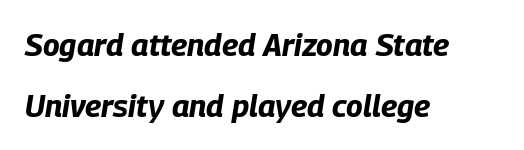
The setting favours the left margin, as ordinary paragraphs usually do. The face used here is rendered with its standard letterfit. Style check: oblique. Varying glyph widths throughout — classic text-font behaviour.
